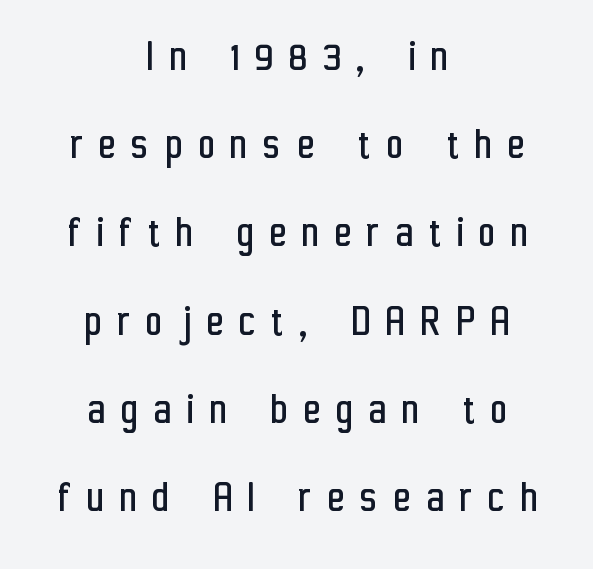
The vertical gap from one line to the next is large. The foot of each line stays bare and open. This rendering widens character spacing well past its baseline value. Type style note: lacks serifs.
